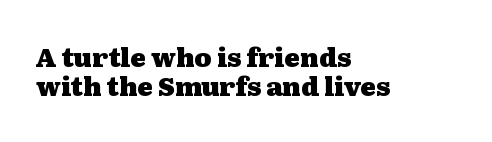
Q: Is the text bold? A: Yes.
Q: Is the text italic (slanted)? A: No, it is upright.
Q: Is the text underlined? A: No.
Q: How is the paragraph aligned? A: Left-aligned.
Q: Is the spacing between letters normal or unusually wide? A: Normal.
Q: Is the spacing between lines tight, normal or loose? A: Tight.
